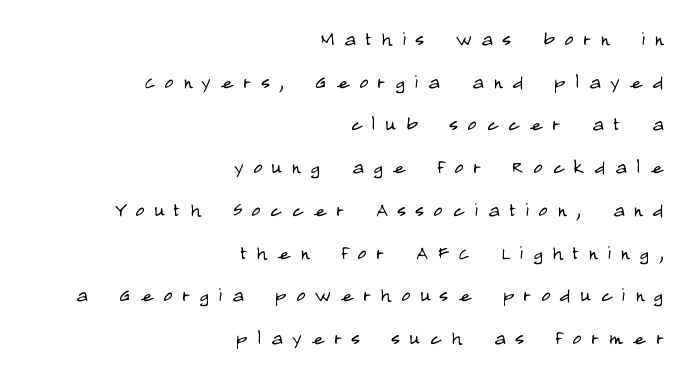
Q: Is the text bold? A: No.
Q: Is the text italic (slanted)? A: No, it is upright.
Q: Is the text underlined? A: No.
Q: How is the paragraph aligned? A: Right-aligned.
Q: Is the spacing between letters normal or unusually wide? A: Unusually wide.
